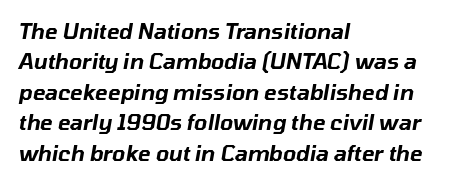
{"italic": "yes", "lean": "right", "slant_degrees": 10, "underline": "no", "align": "left", "line_spacing": "normal", "line_spacing_ratio": 1.45, "letter_spacing": "normal", "letter_spacing_em": 0.0, "glyph_px": 21}
